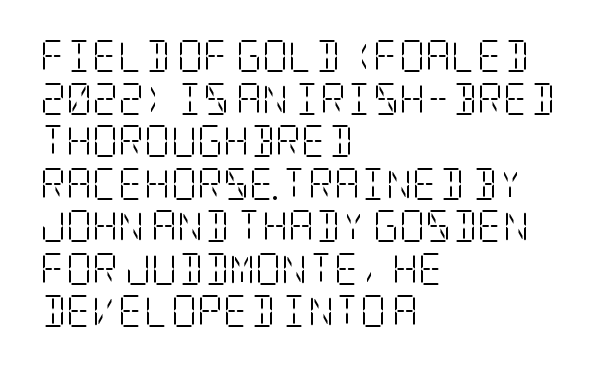
The image shows 32 px light, condensed serif type, upright; set left-aligned, normal line spacing (1.33x), normal letter spacing, not underlined; low stroke contrast and a large x-height.
